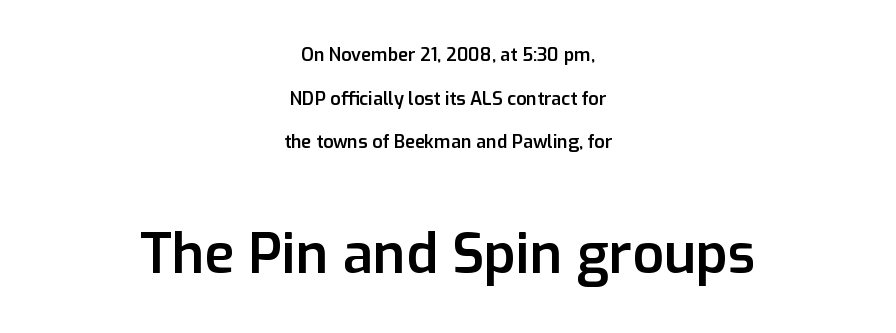
Q: Is the text bold? A: Semi-bold.
Q: Is the text italic (slanted)? A: No, it is upright.
Q: Is the typeface a serif or a sans-serif typeface? A: Sans-serif.
Q: Is the text underlined? A: No.
Q: How is the paragraph aligned? A: Centered.
Q: Is the spacing between letters normal or unusually wide? A: Normal.
Q: Is the spacing between lines tight, normal or loose? A: Loose.
Q: Which block of text is set in a larger size, the first (top) or the second (bottom)? A: The second (bottom) one.
Q: Width (condensed, normal, or wide)? A: Normal.
Q: Stroke contrast? A: Low.
Q: x-height? A: Medium.
Q: Monospaced? A: No.
